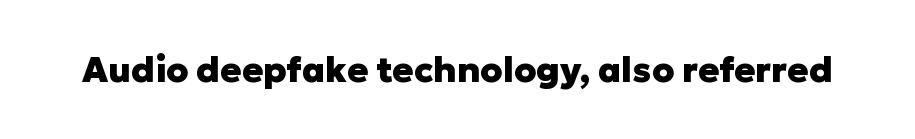
{"serif": "no", "italic": "no", "bold": "yes", "weight": "heavy", "width": "normal", "stroke_contrast": "low", "x_height": "medium", "monospaced": "no", "underline": "no", "letter_spacing": "normal", "letter_spacing_em": 0.0, "glyph_px": 35}
